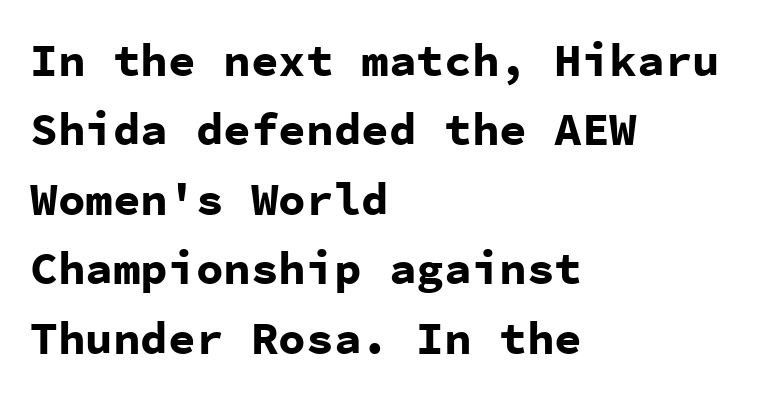
The image shows 46 px bold sans-serif type, upright, monospaced; set left-aligned, normal line spacing (1.51x), normal letter spacing, not underlined; low stroke contrast and a medium x-height.
